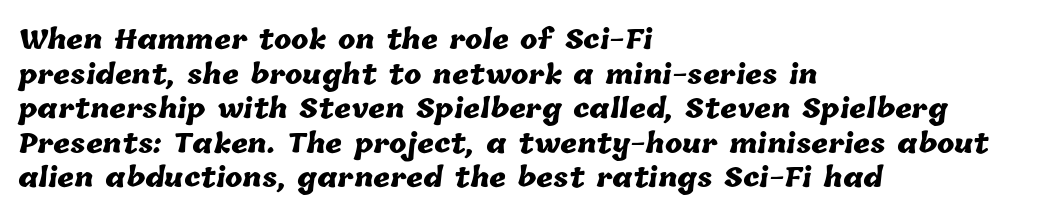
Q: Is the text bold? A: Yes.
Q: Is the text underlined? A: No.
Q: How is the paragraph aligned? A: Left-aligned.
Q: Is the spacing between letters normal or unusually wide? A: Normal.
Q: Is the spacing between lines tight, normal or loose? A: Normal.
